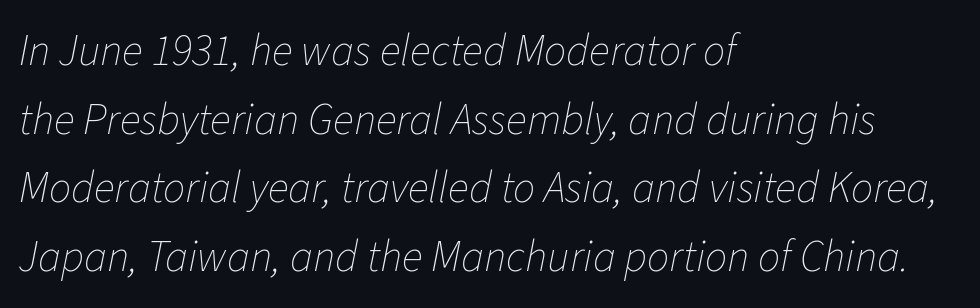
Words float on clear page, feet unadorned. Observe the ordinary spacing: letters are neighbours, not strangers. Compared with a centered layout, this one pins lines to the left instead. Varying glyph widths throughout — classic text-font behaviour.
